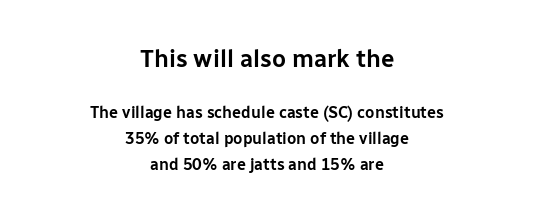
Q: Is the text italic (slanted)? A: No, it is upright.
Q: Is the text underlined? A: No.
Q: How is the paragraph aligned? A: Centered.
Q: Is the spacing between letters normal or unusually wide? A: Normal.
Q: Is the spacing between lines tight, normal or loose? A: Normal.
Q: Which block of text is set in a larger size, the first (top) or the second (bottom)? A: The first (top) one.
